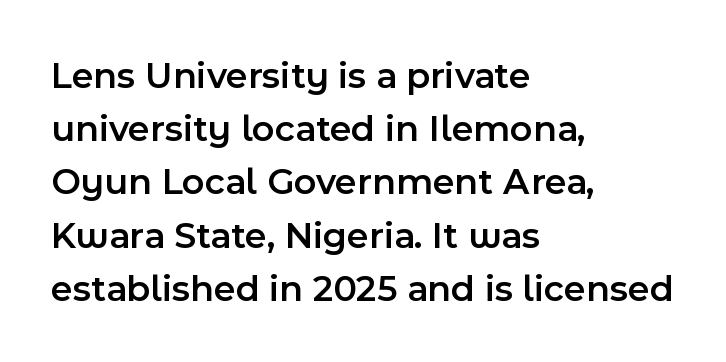
The image shows 38 px semibold sans-serif type, upright; set left-aligned, normal line spacing (1.4x), normal letter spacing, not underlined; a medium x-height.
